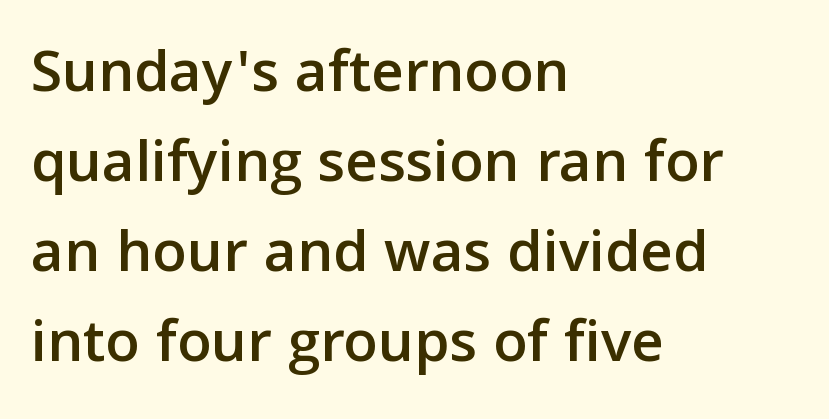
{"serif": "no", "italic": "no", "width": "normal", "stroke_contrast": "low", "x_height": "medium", "monospaced": "no", "underline": "no", "align": "left", "line_spacing": "normal", "line_spacing_ratio": 1.43, "letter_spacing": "normal", "letter_spacing_em": 0.0, "glyph_px": 63}
